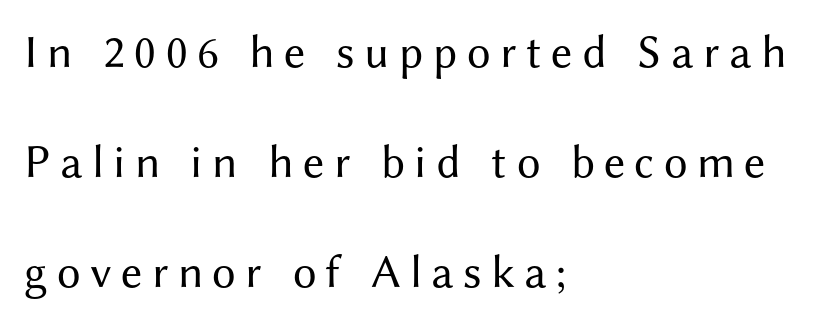
Q: Is the text bold? A: No.
Q: Is the text italic (slanted)? A: No, it is upright.
Q: Is the typeface a serif or a sans-serif typeface? A: Sans-serif.
Q: Is the text underlined? A: No.
Q: How is the paragraph aligned? A: Left-aligned.
Q: Is the spacing between letters normal or unusually wide? A: Unusually wide.
Q: Is the spacing between lines tight, normal or loose? A: Loose.
Q: Width (condensed, normal, or wide)? A: Normal.
Q: Stroke contrast? A: Medium.
Q: x-height? A: Medium.
Q: Monospaced? A: No.
